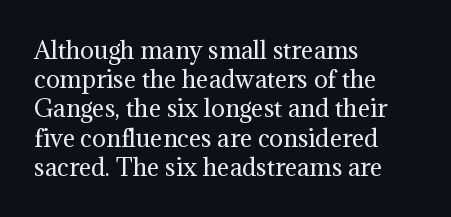
Nothing unusual about the tracking: characters are spaced as the font intends. Caption: multi-line text, flush left, ragged right. How would I describe the line gaps? Plain and ordinary. Unbolded letterforms with no extra heft.
